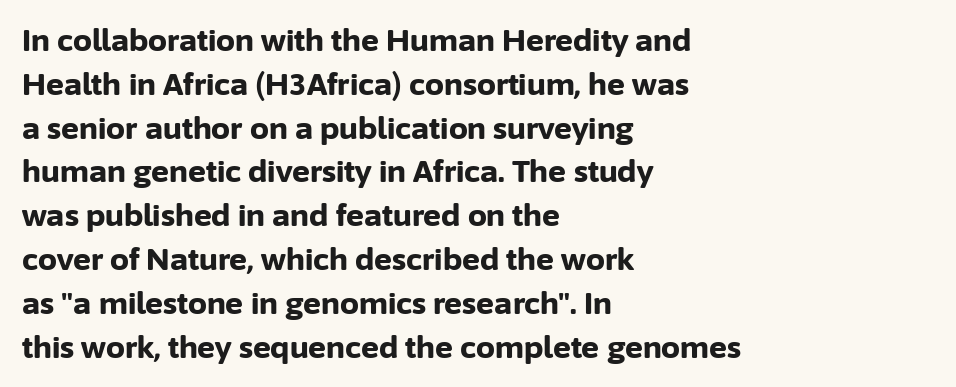
Q: Is the text bold? A: Yes.
Q: Is the text italic (slanted)? A: No, it is upright.
Q: Is the typeface a serif or a sans-serif typeface? A: Sans-serif.
Q: Is the text underlined? A: No.
Q: How is the paragraph aligned? A: Left-aligned.
Q: Is the spacing between letters normal or unusually wide? A: Normal.
Q: Is the spacing between lines tight, normal or loose? A: Normal.
Q: Width (condensed, normal, or wide)? A: Normal.
Q: Stroke contrast? A: Low.
Q: x-height? A: Medium.
Q: Monospaced? A: No.
